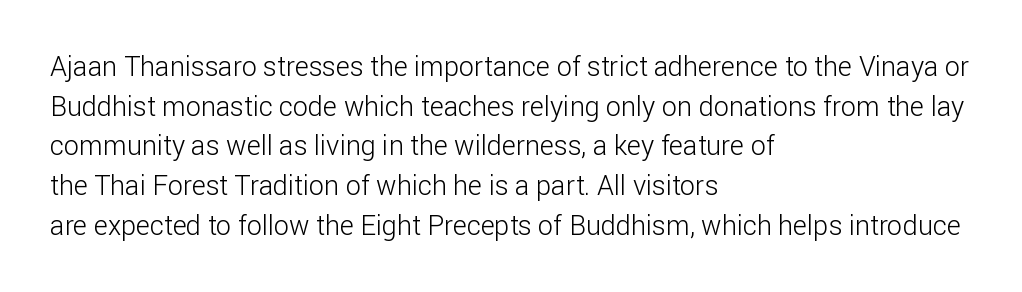
{"italic": "no", "bold": "no", "underline": "no", "align": "left", "line_spacing": "normal", "line_spacing_ratio": 1.47, "letter_spacing": "normal", "letter_spacing_em": 0.0, "glyph_px": 27}
